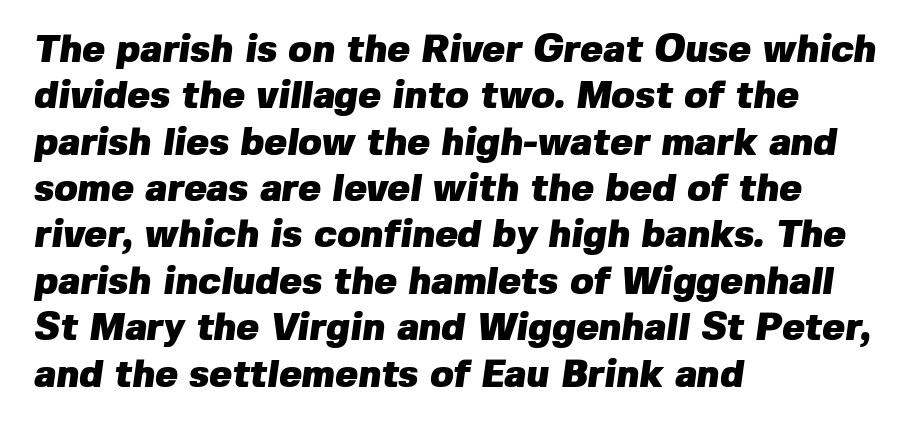
Clear beneath every line of the passage. The lines in this sample share a left origin and differ only in where they stop. What stands out about the letter spacing? Nothing — it is the standard amount. The face used here is a sans, in the tradition of grotesques and geometrics. Do the characters align in a grid? No, the font is proportional. Thick stems and heavy bowls — unmistakably bold.
